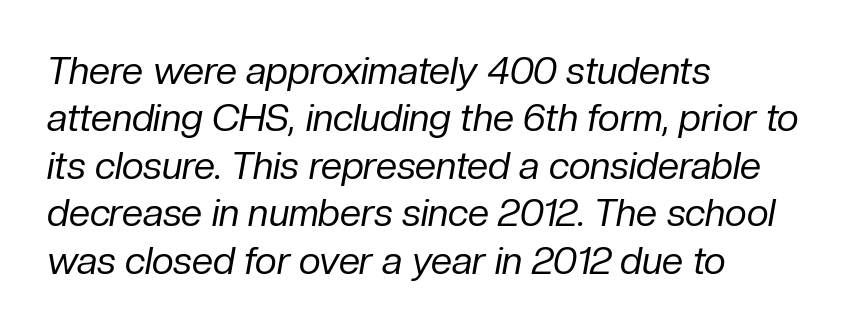
Short note: letters normally spaced. The lines are quadded left. Bold? No — there's no thickening of the strokes. The letters advance in unequal steps, a hallmark of proportional type. Does the lettering tilt? It does — this is italic. Unmarked baselines from the first word to the last.
